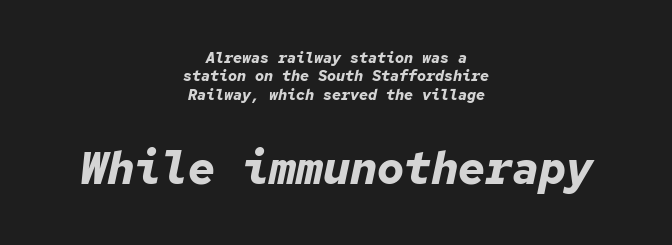
A centered setting, common on invitations and titles, is used for this passage. Is the lower block the larger one? Yes — the lower block carries the bigger type. Style check: oblique. Every character here occupies the same horizontal width, giving the sample a typewriter-like rhythm. Caption: bold face, heavy strokes.
